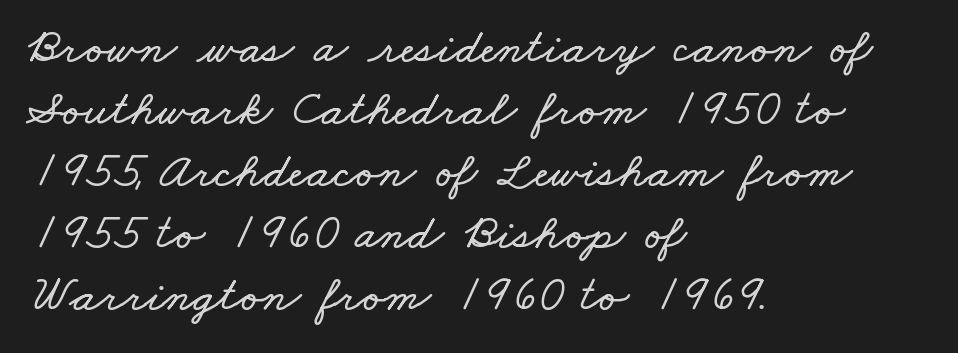
Q: Is the text underlined? A: No.
Q: How is the paragraph aligned? A: Left-aligned.
Q: Is the spacing between letters normal or unusually wide? A: Normal.
Q: Width (condensed, normal, or wide)? A: Wide.
Q: Stroke contrast? A: Low.
Q: x-height? A: Small.
Q: Monospaced? A: No.
